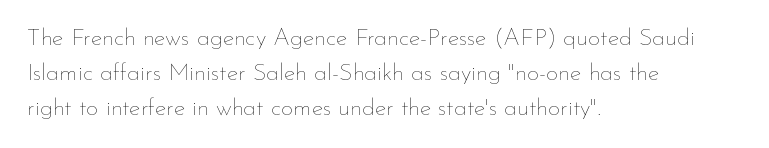
Summary of weight: not heavy and not bold. The passage shown stacks its lines at a standard gap. Upright lettering throughout. Tracking value appears to be zero — textbook default spacing.
